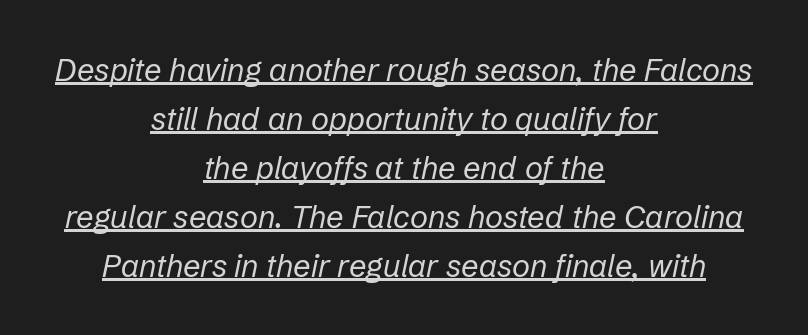
Reading down the column, the eye jumps a familiar distance to each next line. The letters are slanted; this is an italic face. Each stroke keeps to a modest, everyday thickness or less. The text block is weighted toward neither margin, spreading evenly from the middle. You can see a thin bar hugging the bottom of the glyphs.
